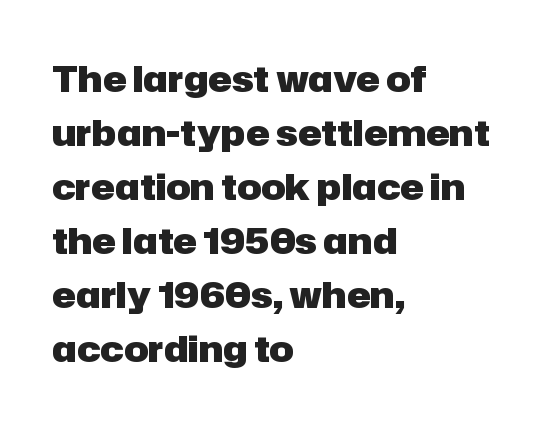
The image shows 36 px heavy sans-serif type, upright; set left-aligned, normal line spacing (1.5x), normal letter spacing, not underlined; low stroke contrast and a medium x-height.
